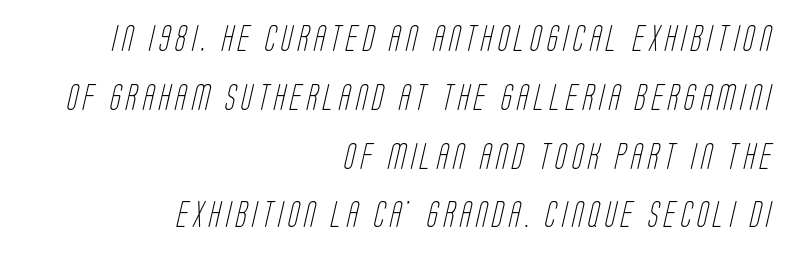
The zone under the glyphs is completely vacant. A typesetter would call this heavily tracked-out type. Nothing heavy about these letters — not bold at all. Visually the block forms a straight wall on the right and a jagged coastline on the left. A great deal of white space separates one row of letters from the next.
